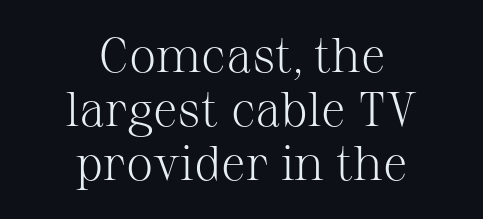
Q: Is the text bold? A: No.
Q: Is the text italic (slanted)? A: No, it is upright.
Q: Is the typeface a serif or a sans-serif typeface? A: Serif.
Q: Is the text underlined? A: No.
Q: How is the paragraph aligned? A: Centered.
Q: Is the spacing between letters normal or unusually wide? A: Normal.
Q: Is the spacing between lines tight, normal or loose? A: Tight.
Q: Width (condensed, normal, or wide)? A: Normal.
Q: Stroke contrast? A: Medium.
Q: x-height? A: Medium.
Q: Monospaced? A: No.
